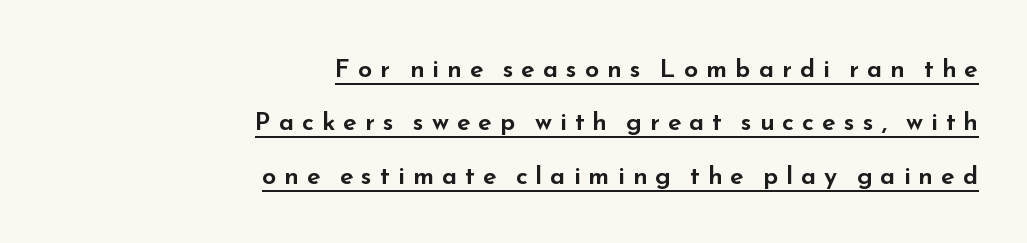
The image shows 25 px text type, upright; set right-aligned, loose line spacing (2.14x), unusually wide letter spacing (+0.32 em), underlined.
